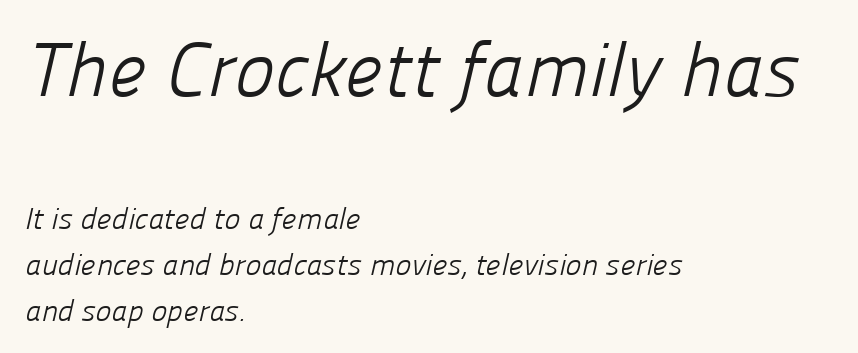
The image shows 76 px light sans-serif type; set left-aligned, normal line spacing (1.52x), normal letter spacing, not underlined; the first (top) block is 2.53x larger; low stroke contrast and a medium x-height.
